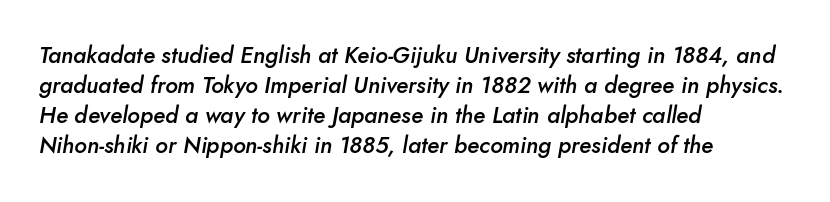
Q: Is the text bold? A: Semi-bold.
Q: Is the text italic (slanted)? A: Yes, it leans right by about 10 degrees.
Q: Is the text underlined? A: No.
Q: How is the paragraph aligned? A: Left-aligned.
Q: Is the spacing between letters normal or unusually wide? A: Normal.
Q: Is the spacing between lines tight, normal or loose? A: Normal.
